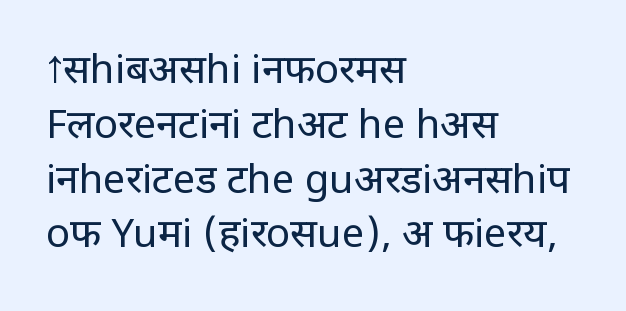
The glyphs in this specimen are sans serif. Clear beneath every line of the passage. Varying glyph widths throughout — classic text-font behaviour. Each new line begins a customary step beneath the previous one.
